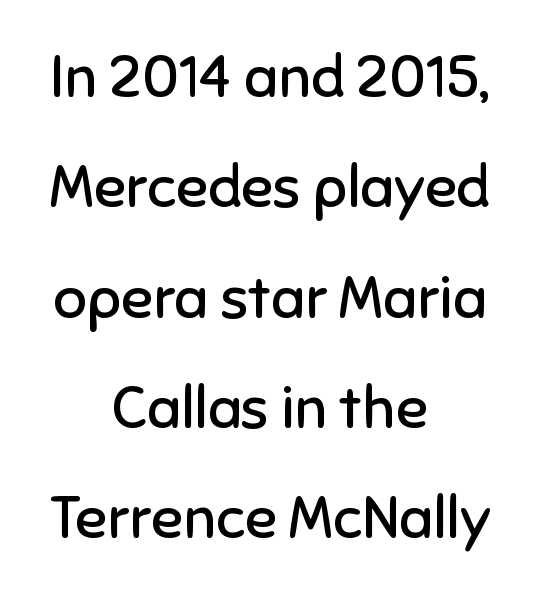
Q: Is the text bold? A: No.
Q: Is the text italic (slanted)? A: No, it is upright.
Q: Is the typeface a serif or a sans-serif typeface? A: Sans-serif.
Q: Is the text underlined? A: No.
Q: How is the paragraph aligned? A: Centered.
Q: Is the spacing between letters normal or unusually wide? A: Normal.
Q: Width (condensed, normal, or wide)? A: Normal.
Q: Stroke contrast? A: Low.
Q: x-height? A: Medium.
Q: Monospaced? A: No.
